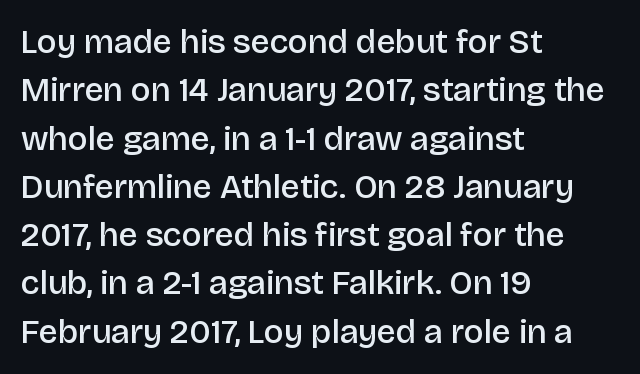
The image shows 34 px semibold sans-serif type, upright; set left-aligned, normal line spacing (1.42x), normal letter spacing, not underlined; low stroke contrast and a large x-height.
